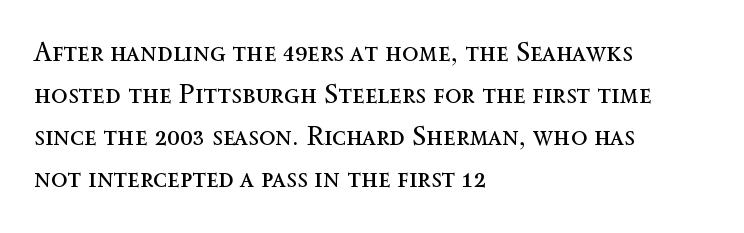
{"italic": "no", "bold": "no", "underline": "no", "align": "left", "line_spacing": "normal", "line_spacing_ratio": 1.56, "letter_spacing": "normal", "letter_spacing_em": 0.0, "glyph_px": 27}
